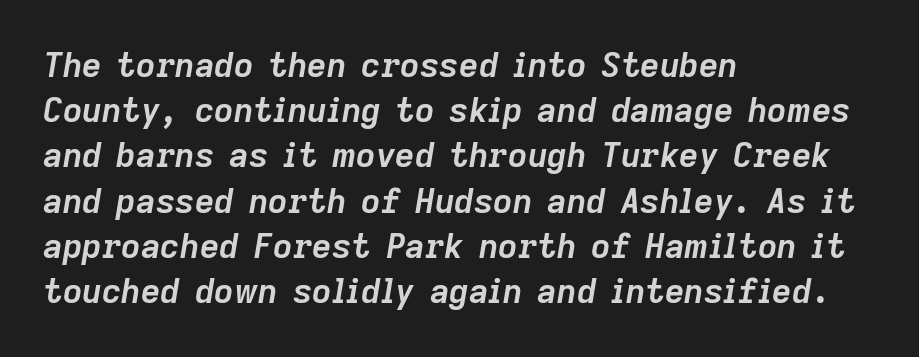
{"italic": "yes", "lean": "right", "slant_degrees": 9, "bold": "yes", "weight": "semibold", "width": "normal", "stroke_contrast": "low", "x_height": "medium", "monospaced": "no", "underline": "no", "align": "left", "line_spacing": "normal", "line_spacing_ratio": 1.33, "letter_spacing": "normal", "letter_spacing_em": 0.0, "glyph_px": 34}
